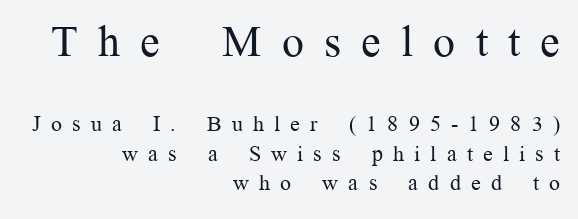
The rag falls on the left side of this text block. This sample uses an upright cut, with every glyph sitting square on the baseline. How would I describe the line gaps? Plain and ordinary. Anything drawn beneath the words? Only blank space. Little horizontal feet cap the strokes, marking this as serif type. Does extra space separate the letters? Yes, quite a lot of it.
